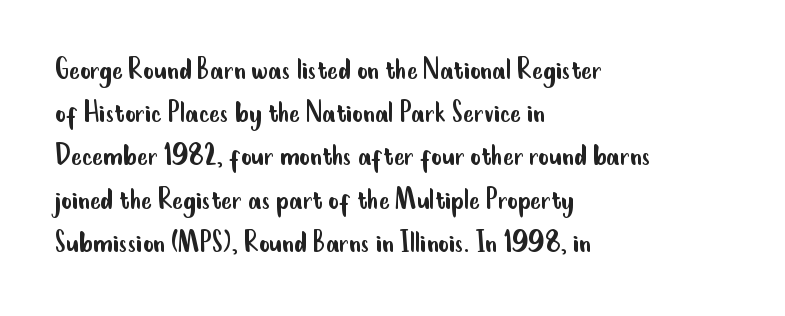
Q: Is the text bold? A: No.
Q: Is the text italic (slanted)? A: No, it is upright.
Q: Is the typeface a serif or a sans-serif typeface? A: Sans-serif.
Q: Is the text underlined? A: No.
Q: How is the paragraph aligned? A: Left-aligned.
Q: Is the spacing between letters normal or unusually wide? A: Normal.
Q: Is the spacing between lines tight, normal or loose? A: Normal.
Q: Width (condensed, normal, or wide)? A: Condensed.
Q: Stroke contrast? A: Low.
Q: x-height? A: Small.
Q: Monospaced? A: No.
